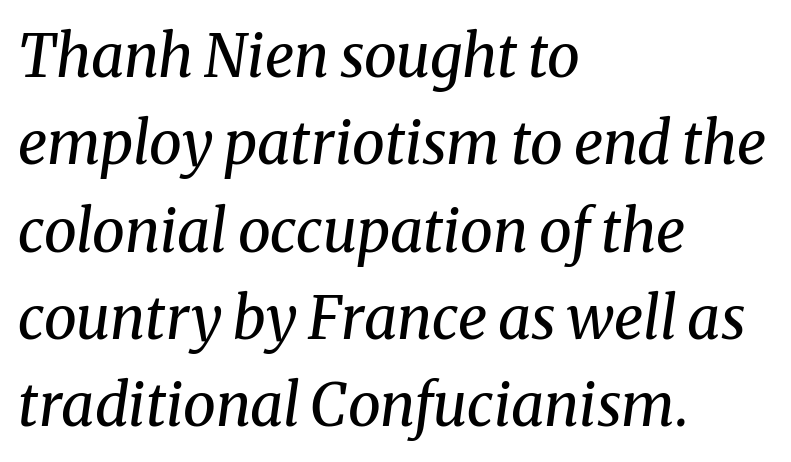
Q: Is the text bold? A: No.
Q: Is the text italic (slanted)? A: Yes, it leans right by about 8 degrees.
Q: Is the typeface a serif or a sans-serif typeface? A: Serif.
Q: Is the text underlined? A: No.
Q: How is the paragraph aligned? A: Left-aligned.
Q: Is the spacing between letters normal or unusually wide? A: Normal.
Q: Is the spacing between lines tight, normal or loose? A: Normal.
Q: Width (condensed, normal, or wide)? A: Normal.
Q: Stroke contrast? A: Medium.
Q: x-height? A: Medium.
Q: Monospaced? A: No.
